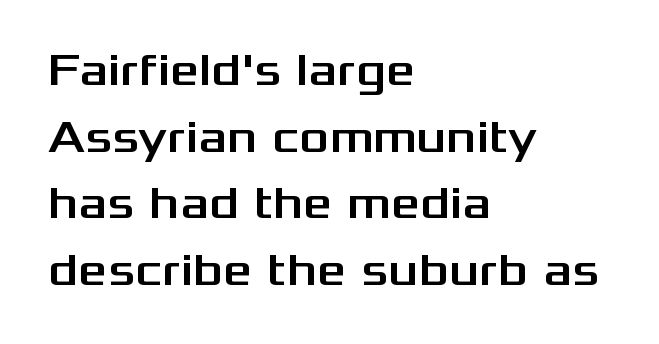
{"serif": "no", "italic": "no", "width": "wide", "stroke_contrast": "medium", "x_height": "medium", "monospaced": "no", "underline": "no", "align": "left", "line_spacing": "normal", "line_spacing_ratio": 1.45, "letter_spacing": "normal", "letter_spacing_em": 0.0, "glyph_px": 46}
